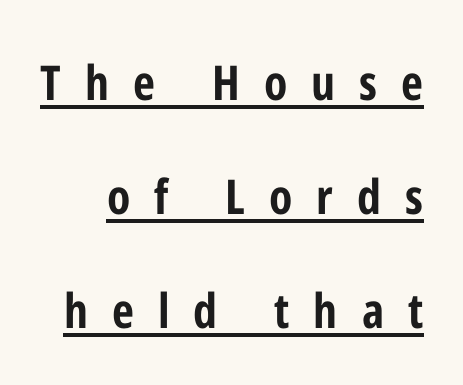
Q: Is the text bold? A: Yes.
Q: Is the text italic (slanted)? A: No, it is upright.
Q: Is the typeface a serif or a sans-serif typeface? A: Sans-serif.
Q: Is the text underlined? A: Yes.
Q: Is the spacing between letters normal or unusually wide? A: Unusually wide.
Q: Is the spacing between lines tight, normal or loose? A: Loose.
Q: Width (condensed, normal, or wide)? A: Condensed.
Q: Stroke contrast? A: Low.
Q: x-height? A: Medium.
Q: Monospaced? A: No.
